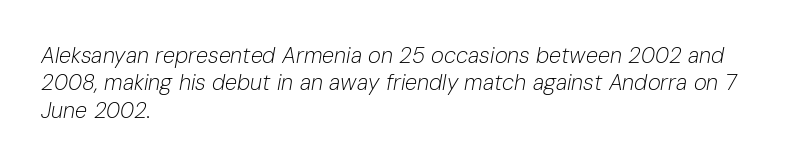
Q: Is the text bold? A: No.
Q: Is the text italic (slanted)? A: Yes, it leans right by about 10 degrees.
Q: Is the text underlined? A: No.
Q: How is the paragraph aligned? A: Left-aligned.
Q: Is the spacing between letters normal or unusually wide? A: Normal.
Q: Is the spacing between lines tight, normal or loose? A: Normal.
